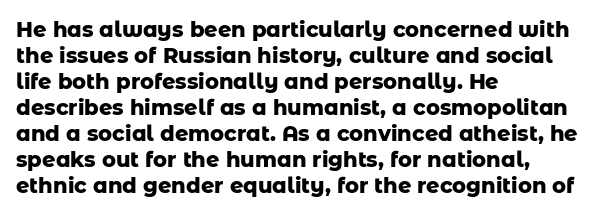
Q: Is the text bold? A: Yes.
Q: Is the text italic (slanted)? A: No, it is upright.
Q: Is the text underlined? A: No.
Q: How is the paragraph aligned? A: Left-aligned.
Q: Is the spacing between letters normal or unusually wide? A: Normal.
